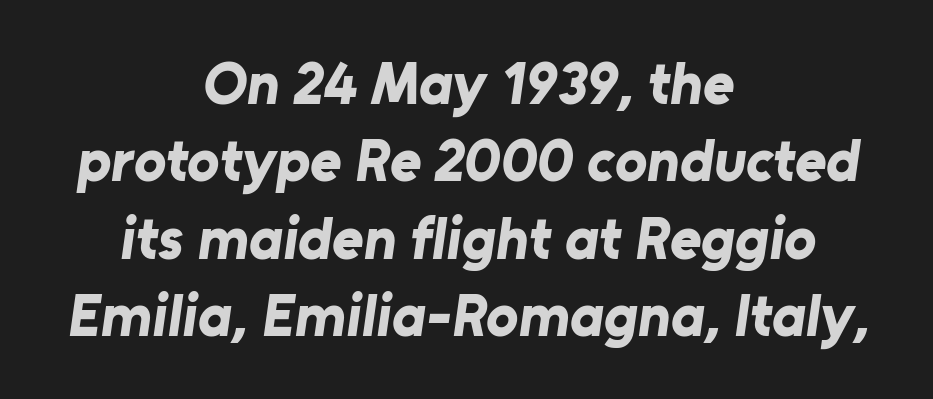
{"serif": "no", "bold": "yes", "weight": "bold", "width": "normal", "stroke_contrast": "low", "x_height": "medium", "monospaced": "no", "underline": "no", "align": "center", "line_spacing": "normal", "line_spacing_ratio": 1.29, "letter_spacing": "normal", "letter_spacing_em": 0.0, "glyph_px": 60}
